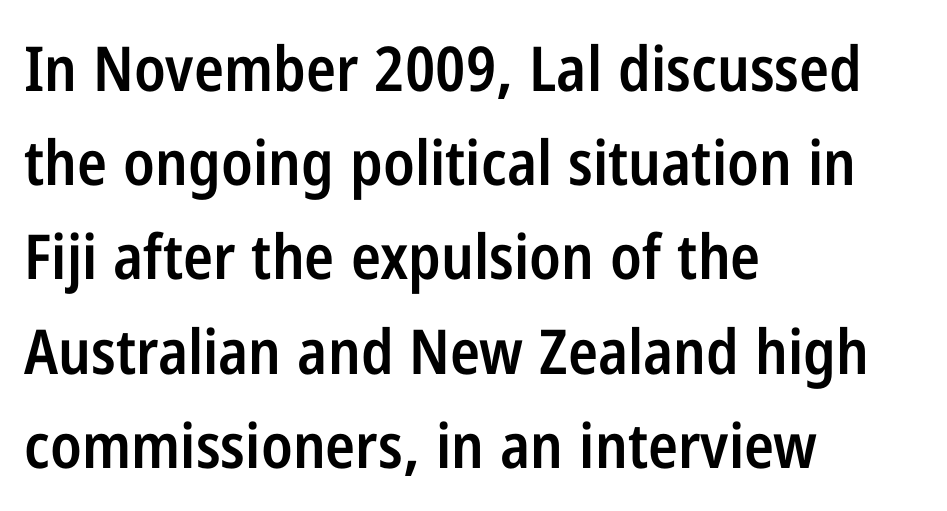
The image shows 62 px semibold, condensed sans-serif type, upright; set left-aligned, normal line spacing (1.52x), normal letter spacing, not underlined; low stroke contrast and a medium x-height.
